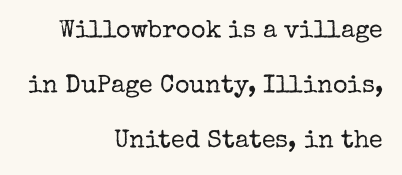
Q: Is the text bold? A: No.
Q: Is the text italic (slanted)? A: No, it is upright.
Q: Is the text underlined? A: No.
Q: How is the paragraph aligned? A: Right-aligned.
Q: Is the spacing between letters normal or unusually wide? A: Normal.
Q: Is the spacing between lines tight, normal or loose? A: Loose.
